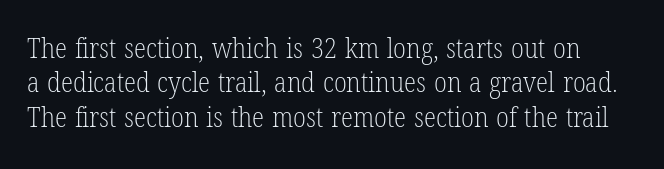
Q: Is the text bold? A: No.
Q: Is the text italic (slanted)? A: No, it is upright.
Q: Is the typeface a serif or a sans-serif typeface? A: Serif.
Q: Is the text underlined? A: No.
Q: Is the spacing between letters normal or unusually wide? A: Normal.
Q: Width (condensed, normal, or wide)? A: Condensed.
Q: Stroke contrast? A: Low.
Q: x-height? A: Medium.
Q: Monospaced? A: No.
